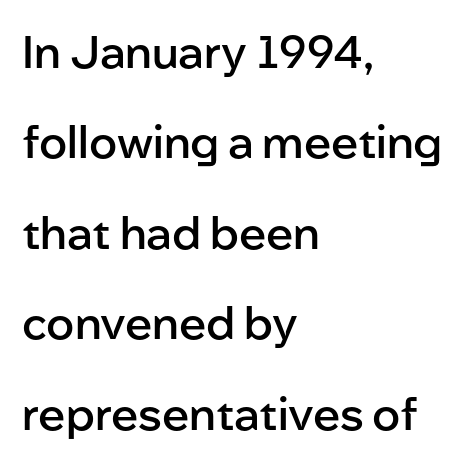
The image shows 45 px semibold sans-serif type, upright; set left-aligned, loose line spacing (2.01x), normal letter spacing, not underlined; low stroke contrast and a medium x-height.
